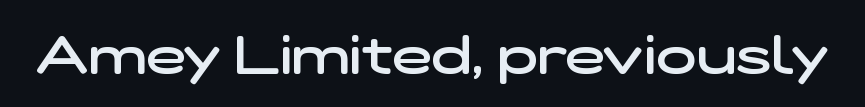
Q: Is the text bold? A: Semi-bold.
Q: Is the typeface a serif or a sans-serif typeface? A: Sans-serif.
Q: Is the text underlined? A: No.
Q: Is the spacing between letters normal or unusually wide? A: Normal.
Q: Width (condensed, normal, or wide)? A: Wide.
Q: Stroke contrast? A: Low.
Q: x-height? A: Medium.
Q: Monospaced? A: No.
